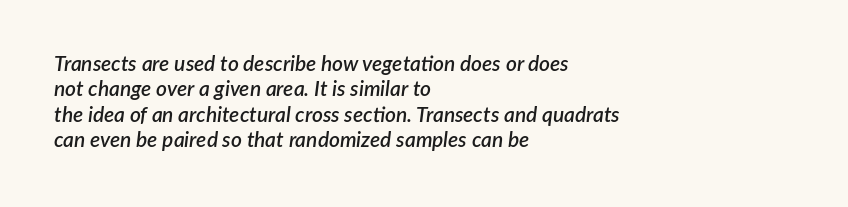
{"italic": "yes", "lean": "right", "slant_degrees": 7, "bold": "semi", "underline": "no", "align": "left", "line_spacing_ratio": 1.21, "letter_spacing": "normal", "letter_spacing_em": 0.0, "glyph_px": 21}
